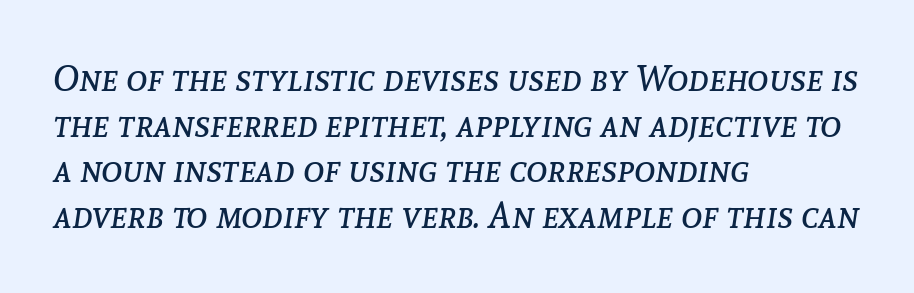
Q: Is the text bold? A: No.
Q: Is the text italic (slanted)? A: Yes, it leans right by about 8 degrees.
Q: Is the text underlined? A: No.
Q: How is the paragraph aligned? A: Left-aligned.
Q: Is the spacing between letters normal or unusually wide? A: Normal.
Q: Is the spacing between lines tight, normal or loose? A: Normal.
Q: Width (condensed, normal, or wide)? A: Normal.
Q: Stroke contrast? A: Low.
Q: x-height? A: Medium.
Q: Monospaced? A: No.
